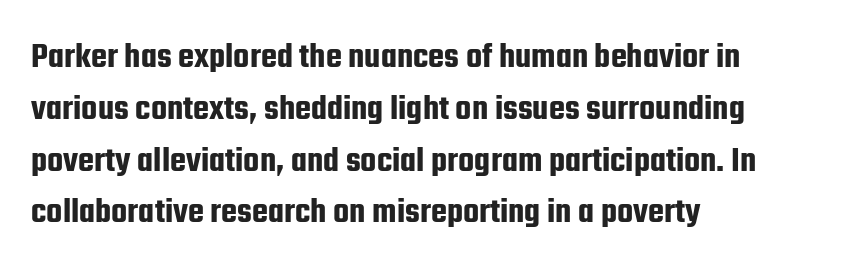
The image shows 37 px condensed sans-serif type, upright; set left-aligned, normal line spacing (1.4x), normal letter spacing, not underlined; low stroke contrast and a medium x-height.
